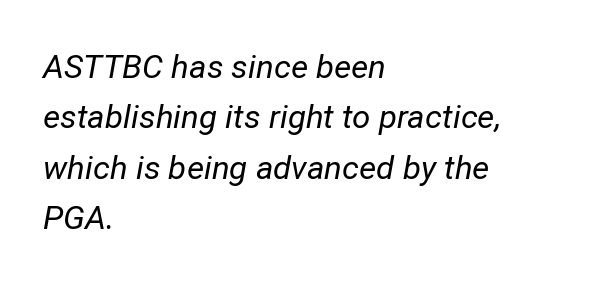
This rendering features lettering with no underline. When letters slant like this, we call the style italic. Whoever set this chose a conventional vertical rhythm. Spacing verdict: proportional, widths tailored to each character.
